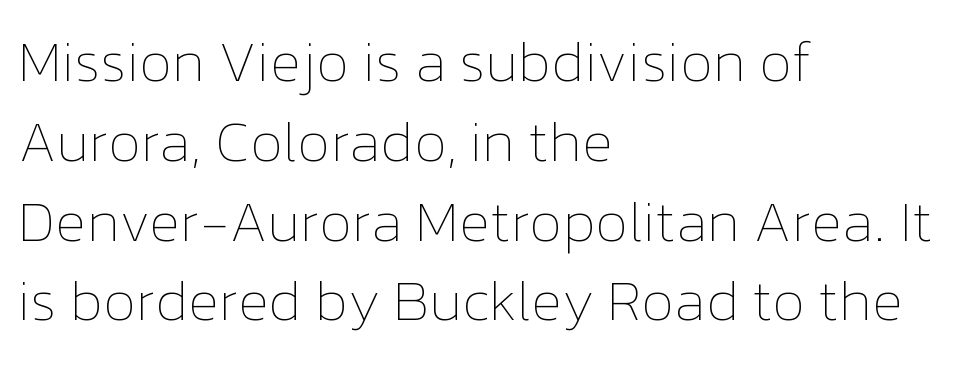
Descender tails drop into unmarked territory. The specimen reads as upright at a glance. Whoever set this chose a conventional vertical rhythm. The cut favours lightness, reaching ordinary text weight at its darkest. Spacing verdict: proportional, widths tailored to each character. Spacing between characters is what you'd get straight out of the box.
